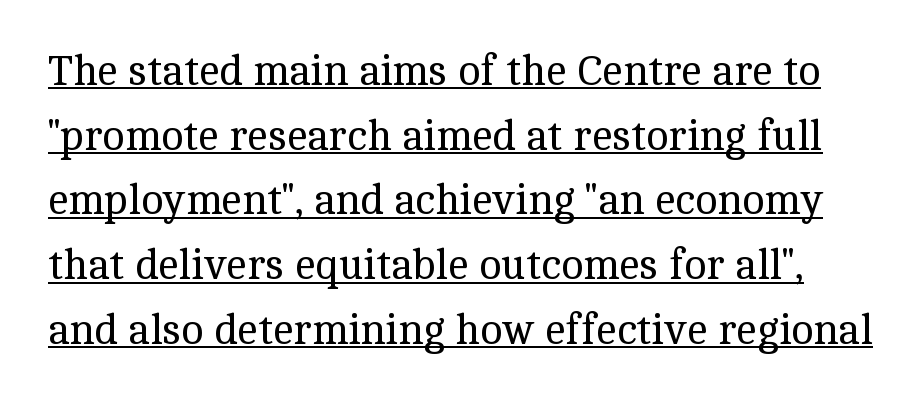
Q: Is the text bold? A: No.
Q: Is the text italic (slanted)? A: No, it is upright.
Q: Is the typeface a serif or a sans-serif typeface? A: Serif.
Q: Is the text underlined? A: Yes.
Q: Is the spacing between letters normal or unusually wide? A: Normal.
Q: Is the spacing between lines tight, normal or loose? A: Normal.
Q: Width (condensed, normal, or wide)? A: Normal.
Q: x-height? A: Medium.
Q: Monospaced? A: No.
